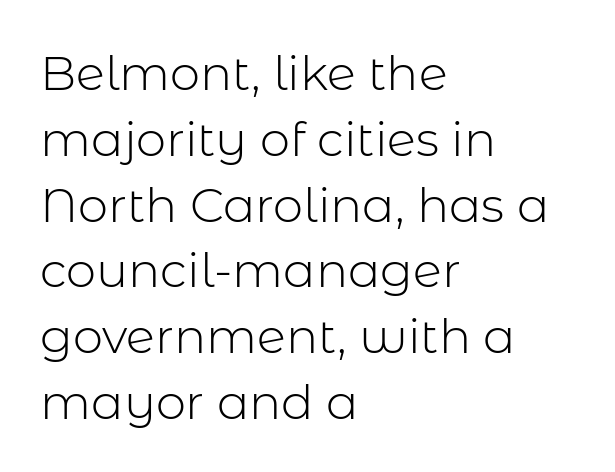
The image shows 48 px light sans-serif type, upright; set left-aligned, normal line spacing (1.37x), normal letter spacing, not underlined; low stroke contrast and a medium x-height.
